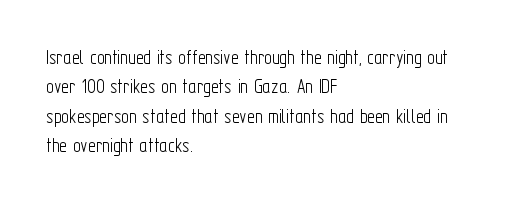
{"italic": "no", "bold": "no", "underline": "no", "align": "left", "line_spacing": "normal", "line_spacing_ratio": 1.4, "letter_spacing": "normal", "letter_spacing_em": 0.0, "glyph_px": 21}
